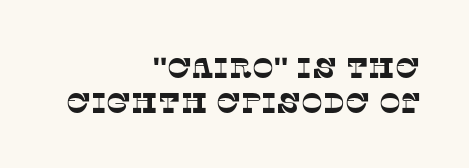
Q: Is the typeface a serif or a sans-serif typeface? A: Serif.
Q: Is the text underlined? A: No.
Q: How is the paragraph aligned? A: Right-aligned.
Q: Is the spacing between letters normal or unusually wide? A: Normal.
Q: Width (condensed, normal, or wide)? A: Normal.
Q: Stroke contrast? A: Low.
Q: x-height? A: Large.
Q: Monospaced? A: No.
